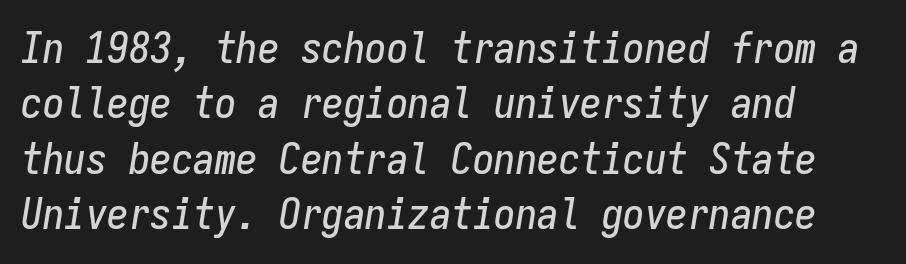
Q: Is the text italic (slanted)? A: Yes, it leans right by about 9 degrees.
Q: Is the text underlined? A: No.
Q: How is the paragraph aligned? A: Left-aligned.
Q: Is the spacing between letters normal or unusually wide? A: Normal.
Q: Is the spacing between lines tight, normal or loose? A: Normal.
Q: Width (condensed, normal, or wide)? A: Condensed.
Q: Stroke contrast? A: Low.
Q: x-height? A: Medium.
Q: Monospaced? A: Yes.
